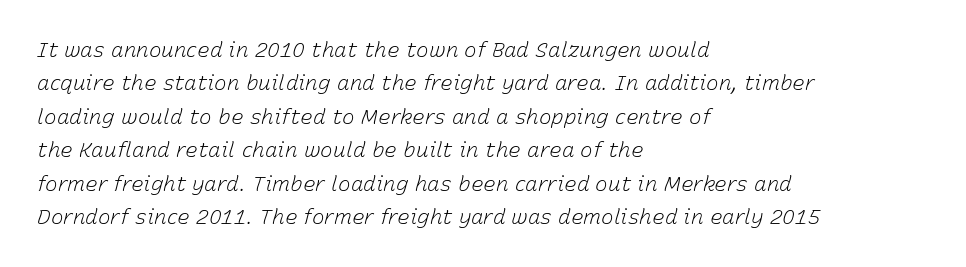
The image shows 21 px text type, italic (leaning right); set left-aligned, normal line spacing (1.59x), normal letter spacing, not underlined.
